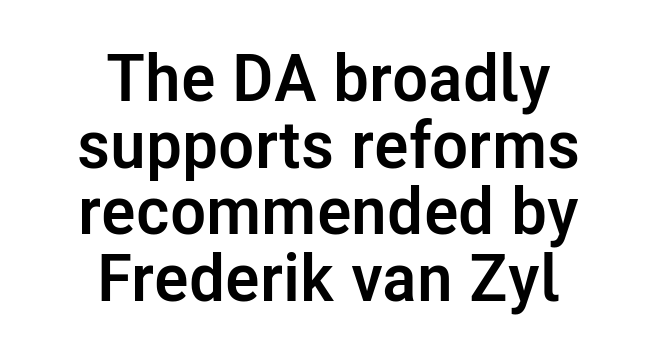
The image shows 66 px semibold sans-serif type, upright; set centered, tight line spacing (1.01x), normal letter spacing, not underlined; low stroke contrast and a medium x-height.
